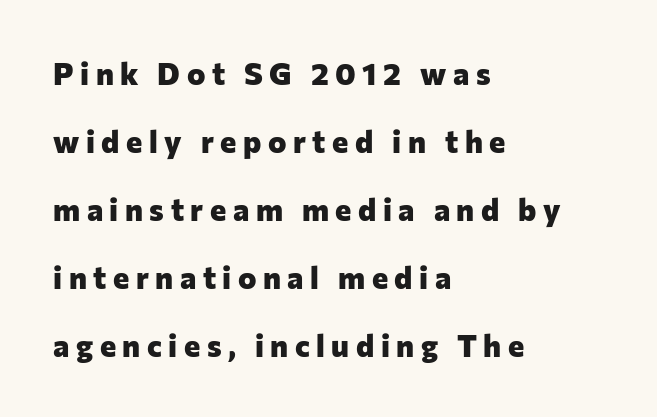
{"serif": "no", "italic": "no", "bold": "yes", "weight": "heavy", "width": "normal", "stroke_contrast": "low", "x_height": "medium", "monospaced": "no", "underline": "no", "align": "left", "line_spacing": "loose", "line_spacing_ratio": 2.19, "letter_spacing": "wide", "letter_spacing_em": 0.21, "glyph_px": 31}
